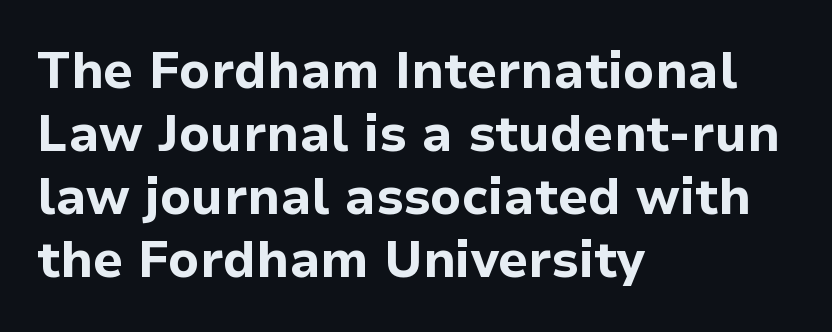
{"serif": "no", "italic": "no", "bold": "yes", "weight": "bold", "width": "normal", "stroke_contrast": "low", "x_height": "medium", "monospaced": "no", "underline": "no", "align": "left", "line_spacing": "normal", "line_spacing_ratio": 1.26, "letter_spacing": "normal", "letter_spacing_em": 0.0, "glyph_px": 50}
